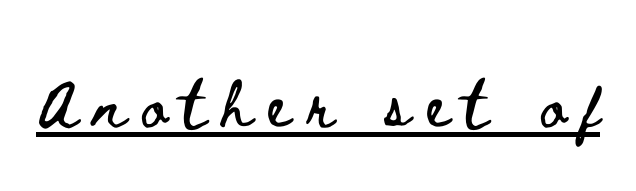
Q: Is the text italic (slanted)? A: Yes.
Q: Is the text underlined? A: Yes.
Q: Is the spacing between letters normal or unusually wide? A: Unusually wide.
Q: Width (condensed, normal, or wide)? A: Wide.
Q: Stroke contrast? A: Low.
Q: x-height? A: Small.
Q: Monospaced? A: No.
